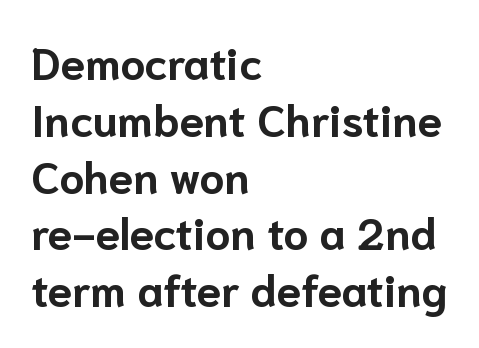
Q: Is the text bold? A: Yes.
Q: Is the text italic (slanted)? A: No, it is upright.
Q: Is the typeface a serif or a sans-serif typeface? A: Sans-serif.
Q: Is the text underlined? A: No.
Q: How is the paragraph aligned? A: Left-aligned.
Q: Is the spacing between letters normal or unusually wide? A: Normal.
Q: Is the spacing between lines tight, normal or loose? A: Normal.
Q: Width (condensed, normal, or wide)? A: Normal.
Q: Stroke contrast? A: Low.
Q: x-height? A: Medium.
Q: Monospaced? A: No.
